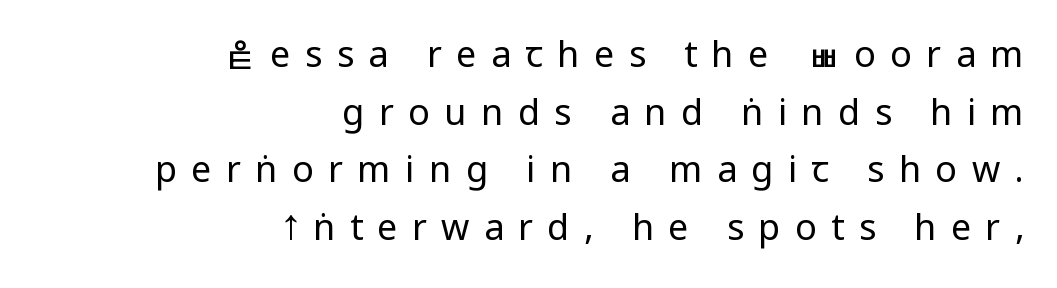
The image shows 36 px regular-weight, condensed sans-serif type, upright; set right-aligned, normal line spacing (1.6x), unusually wide letter spacing (+0.4 em), not underlined; low stroke contrast and a large x-height.
